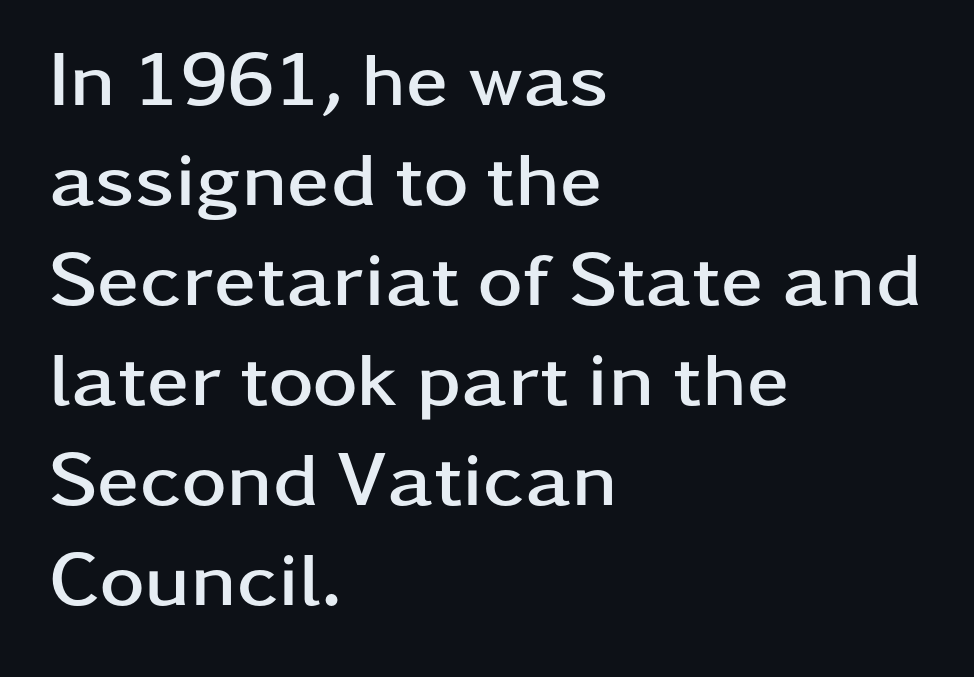
{"serif": "no", "italic": "no", "bold": "yes", "weight": "semibold", "width": "wide", "stroke_contrast": "low", "x_height": "medium", "monospaced": "no", "underline": "no", "align": "left", "line_spacing": "normal", "line_spacing_ratio": 1.3, "letter_spacing": "normal", "letter_spacing_em": 0.0, "glyph_px": 77}
